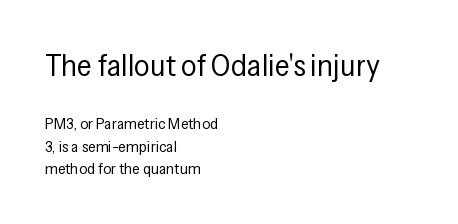
The passage shown begins with its larger block and ends with its smaller one. A typesetter would call this proportional, since set widths differ per character. Stem width sits at or under what a default text font uses. One-word summary of the alignment: left.
